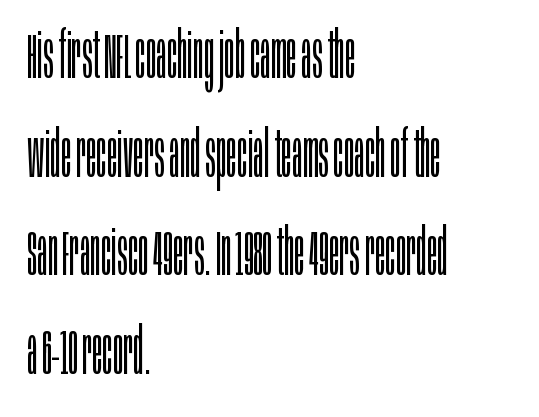
The image shows 64 px light, condensed sans-serif type, upright; set left-aligned, normal line spacing (1.54x), normal letter spacing, not underlined; low stroke contrast and a large x-height.
